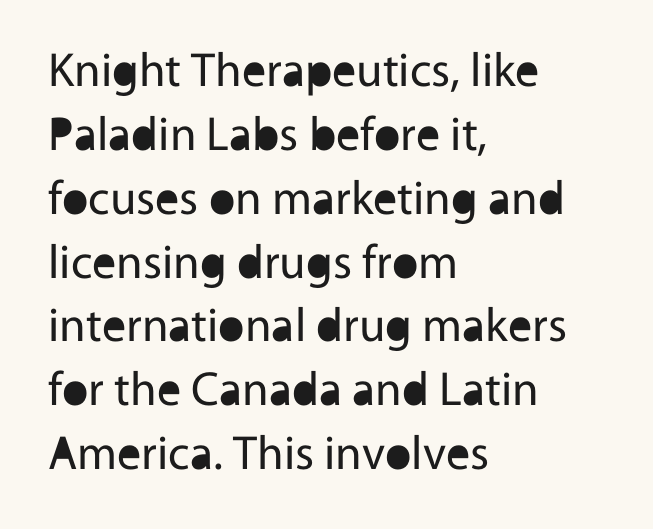
Q: Is the text bold? A: No.
Q: Is the text italic (slanted)? A: No, it is upright.
Q: Is the typeface a serif or a sans-serif typeface? A: Sans-serif.
Q: Is the text underlined? A: No.
Q: How is the paragraph aligned? A: Left-aligned.
Q: Is the spacing between letters normal or unusually wide? A: Normal.
Q: Is the spacing between lines tight, normal or loose? A: Normal.
Q: Width (condensed, normal, or wide)? A: Normal.
Q: x-height? A: Medium.
Q: Monospaced? A: No.
